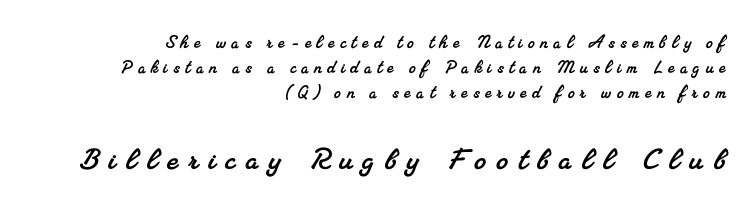
The image shows 37 px serif type; set right-aligned, line spacing 1.2x, unusually wide letter spacing (+0.28 em), not underlined; the second (bottom) block is 1.76x larger; medium stroke contrast and a small x-height.
